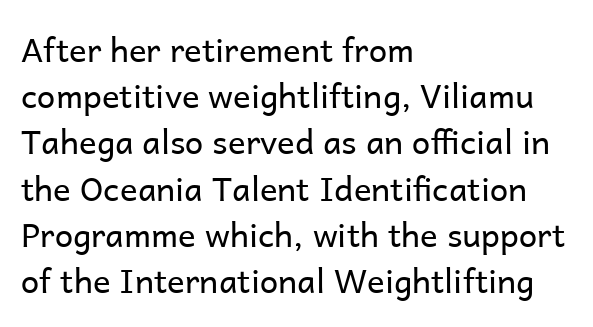
The image shows 33 px regular-weight sans-serif type, upright; set left-aligned, normal line spacing (1.4x), normal letter spacing, not underlined; low stroke contrast and a medium x-height.
